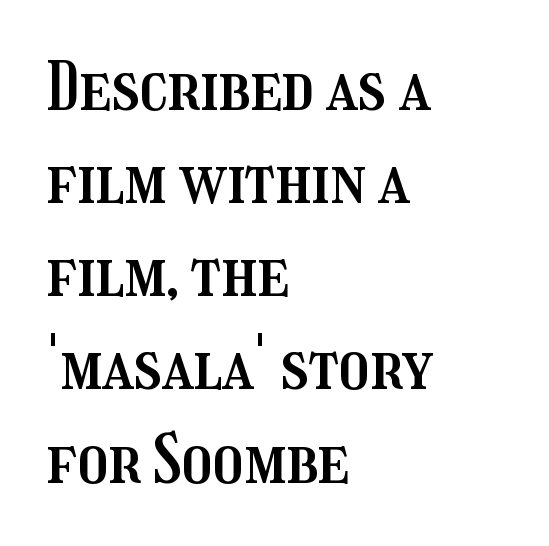
In terms of leading, this rendering sits right in the middle. Observe the ordinary spacing: letters are neighbours, not strangers. The ragged edge is on the right, which tells us the setting is flush left. Anything drawn beneath the words? Only blank space. Looks like regular typesetting: each glyph gets only the width it needs. If you drew a line through each stem, it would be perfectly vertical.
